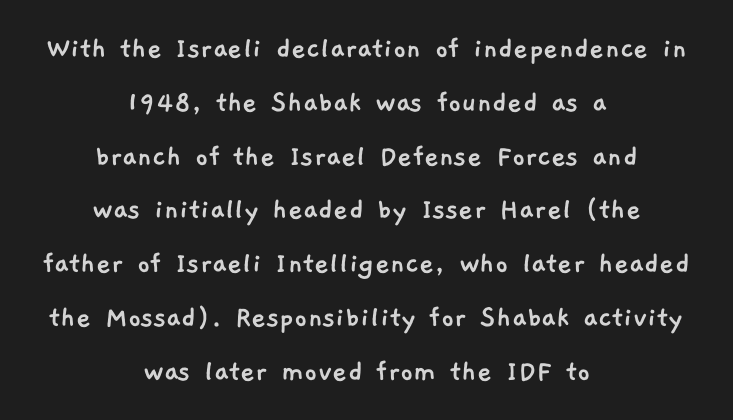
The image shows 32 px sans-serif type; set centered, normal line spacing (1.68x), normal letter spacing, not underlined; low stroke contrast and a medium x-height.
